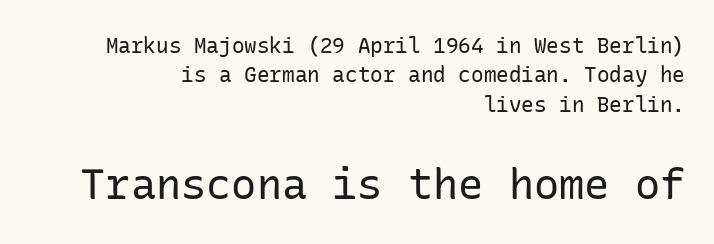
Weight: regular or lighter. This is sans-serif lettering, the kind often seen on screens and signage. Underlining? Definitely not there. The tracking reads as untouched default to a designer's eye. What's the leading like? Ordinary, nothing unusual. Larger block? The one below; the one above is distinctly smaller.
